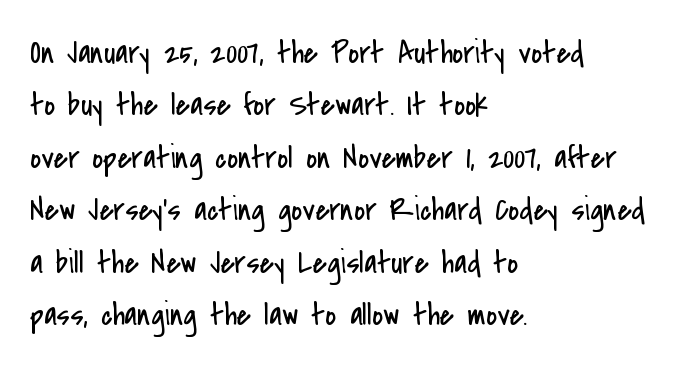
The image shows 33 px regular-weight, condensed sans-serif type, upright; set left-aligned, normal line spacing (1.59x), normal letter spacing, not underlined; low stroke contrast and a small x-height.
